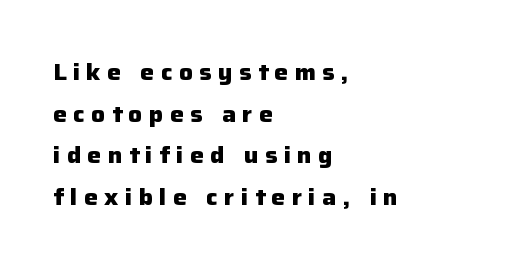
Q: Is the text bold? A: Yes.
Q: Is the text italic (slanted)? A: No, it is upright.
Q: Is the text underlined? A: No.
Q: How is the paragraph aligned? A: Left-aligned.
Q: Is the spacing between letters normal or unusually wide? A: Unusually wide.
